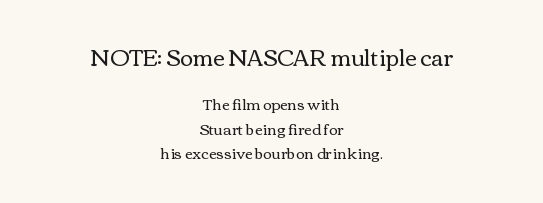
The image shows 22 px text type, upright; set centered, normal line spacing (1.65x), normal letter spacing, not underlined; the first (top) block is 1.47x larger.
